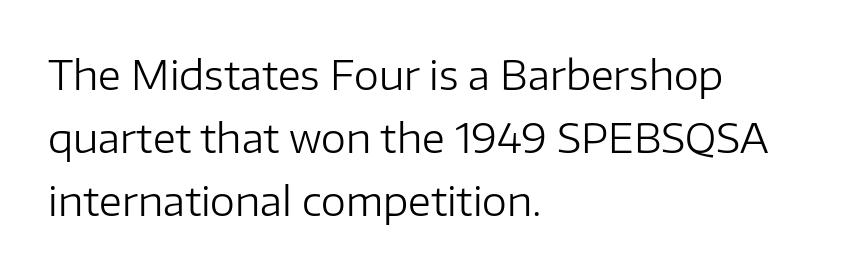
The image shows 40 px regular-weight sans-serif type, upright; set left-aligned, normal line spacing (1.58x), normal letter spacing, not underlined; low stroke contrast and a medium x-height.
